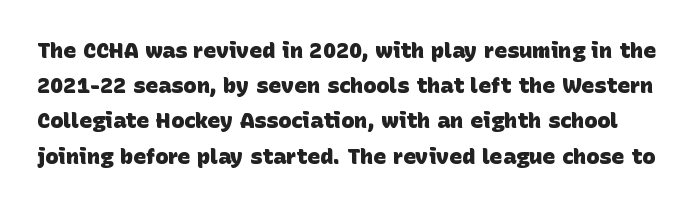
{"bold": "yes", "underline": "no", "line_spacing": "normal", "line_spacing_ratio": 1.6, "letter_spacing": "normal", "letter_spacing_em": 0.0, "glyph_px": 22}
